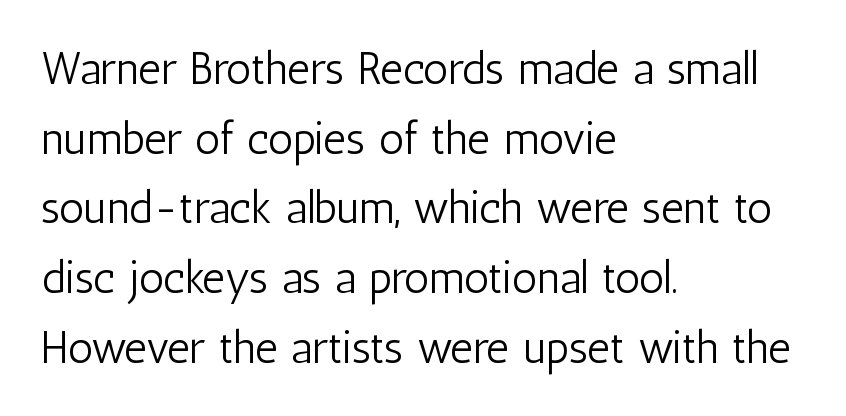
{"serif": "no", "italic": "no", "bold": "no", "weight": "light", "width": "condensed", "stroke_contrast": "low", "x_height": "medium", "monospaced": "no", "underline": "no", "align": "left", "line_spacing": "normal", "line_spacing_ratio": 1.55, "letter_spacing": "normal", "letter_spacing_em": 0.0, "glyph_px": 45}
